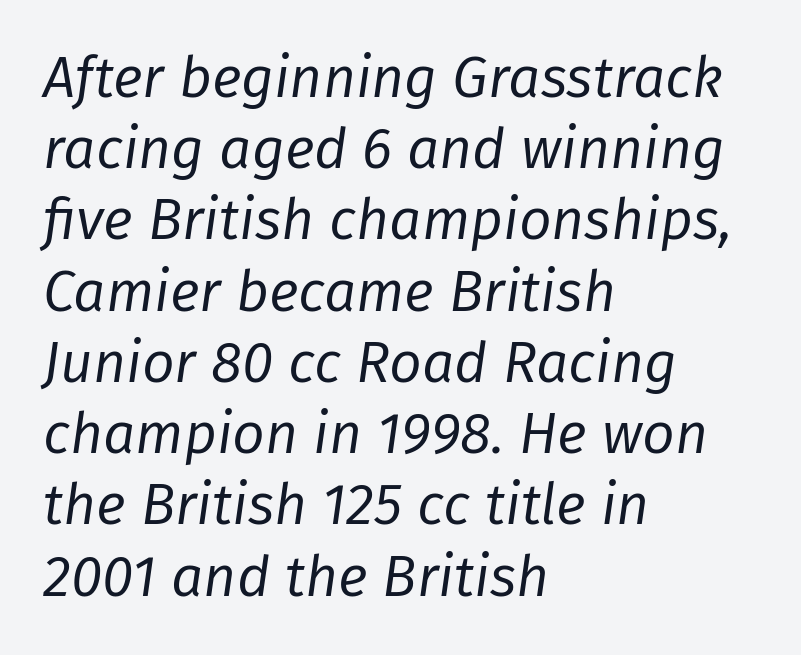
Is this a fixed-width face? No — the glyphs have proportional, varying widths. The letterforms sit shoulder to shoulder at normal distance. A light-to-regular cut is what we see here. Left-aligned paragraph, ragged on the right. Each row of text sits above clean, open space.
